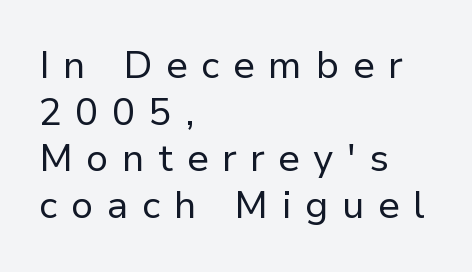
The letters advance in unequal steps, a hallmark of proportional type. Summary of weight: not heavy and not bold. The designer went with a sans here, leaving each stem footless. Tall strokes in this sample are plumb rather than angled.
